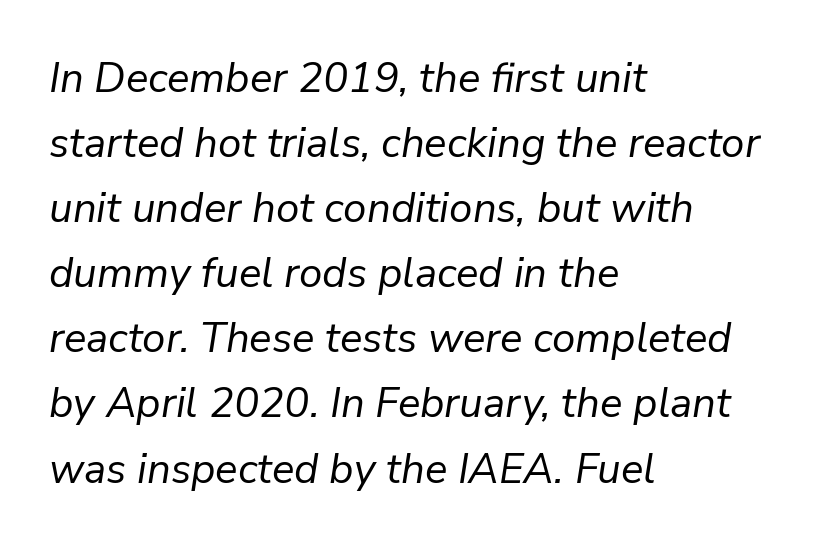
The image shows 42 px regular-weight type, italic (leaning right); set left-aligned, normal line spacing (1.55x), normal letter spacing, not underlined; low stroke contrast and a medium x-height.
